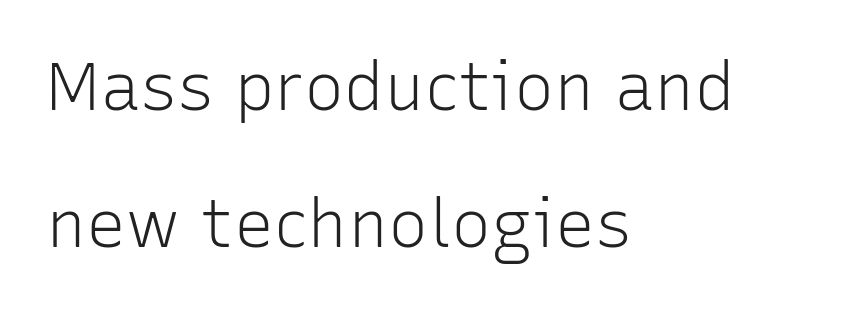
The image shows 67 px light sans-serif type, upright; set left-aligned, loose line spacing (2.04x), normal letter spacing, not underlined; low stroke contrast and a medium x-height.
